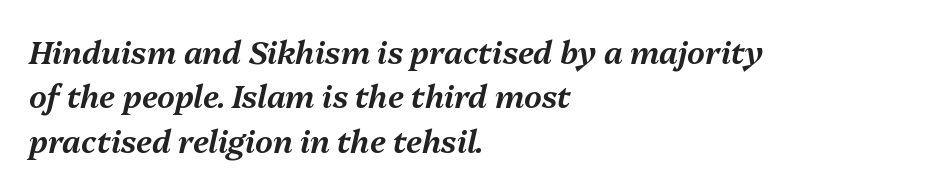
These lines are rendered in a variable-pitch font. Clear beneath every line of the passage. Horizontally, the lines are justified to the leading edge only. The horizontal fit of the characters is conventional and even.
